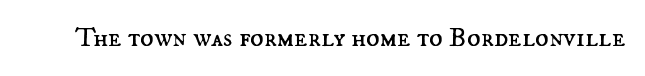
The line texture is even and compact thanks to regular tracking. Stem width sits at or under what a default text font uses. The baseline area is clear. Posture: upright roman. You could not count columns in this text — the font is proportionally spaced.
